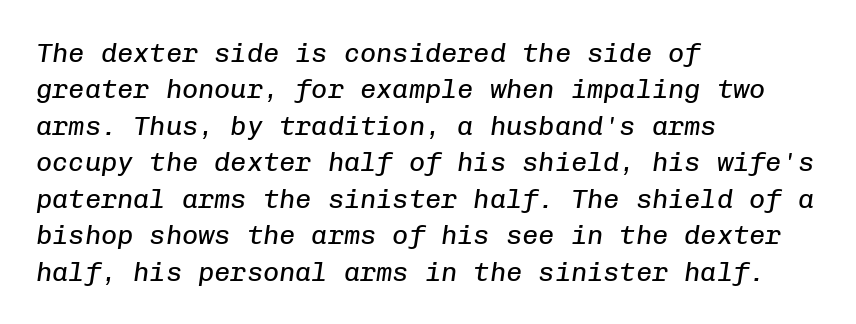
Q: Is the text bold? A: No.
Q: Is the text italic (slanted)? A: Yes, it leans right by about 8 degrees.
Q: Is the text underlined? A: No.
Q: How is the paragraph aligned? A: Left-aligned.
Q: Is the spacing between letters normal or unusually wide? A: Normal.
Q: Is the spacing between lines tight, normal or loose? A: Normal.
